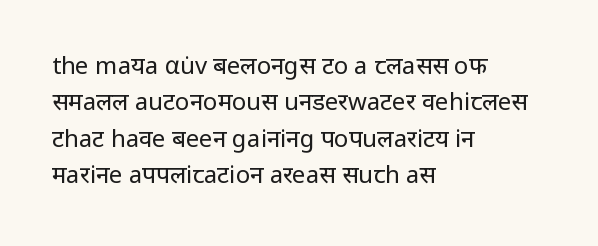
Q: Is the text bold? A: No.
Q: Is the text italic (slanted)? A: No, it is upright.
Q: Is the text underlined? A: No.
Q: How is the paragraph aligned? A: Left-aligned.
Q: Is the spacing between letters normal or unusually wide? A: Normal.
Q: Is the spacing between lines tight, normal or loose? A: Normal.
